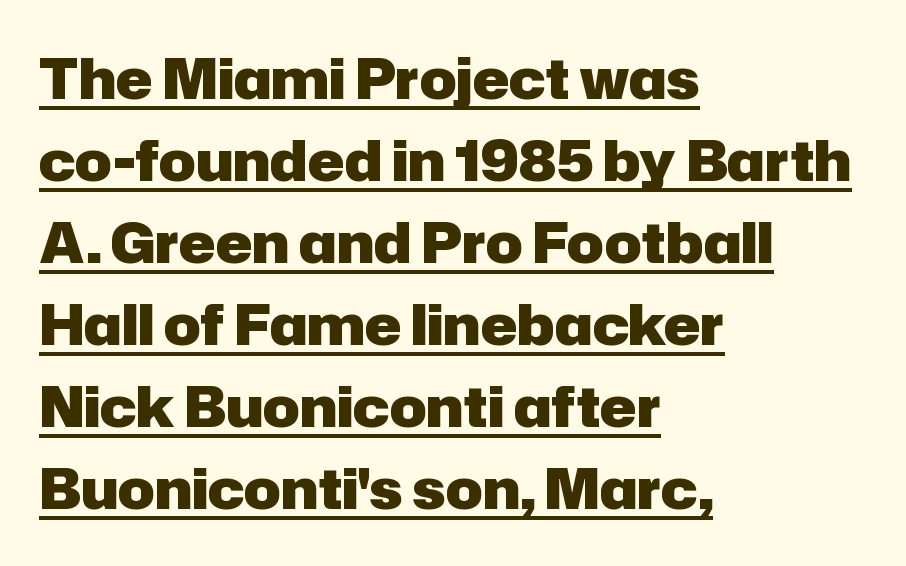
The image shows 55 px heavy sans-serif type, upright; set left-aligned, normal line spacing (1.49x), normal letter spacing, underlined; low stroke contrast and a medium x-height.
